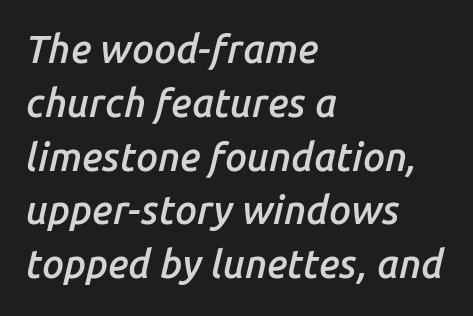
A normal amount of white space separates one row of letters from the next. The lines are quadded left. You can tell it's italic because the verticals aren't actually vertical. These lines are rendered in a variable-pitch font. Observe the ordinary spacing: letters are neighbours, not strangers.
